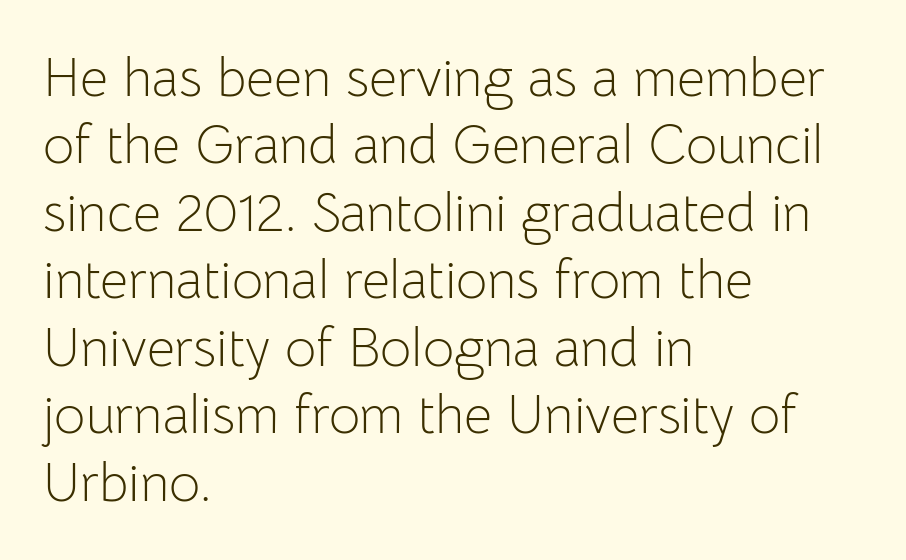
Q: Is the text bold? A: No.
Q: Is the text italic (slanted)? A: No, it is upright.
Q: Is the typeface a serif or a sans-serif typeface? A: Sans-serif.
Q: Is the text underlined? A: No.
Q: How is the paragraph aligned? A: Left-aligned.
Q: Is the spacing between letters normal or unusually wide? A: Normal.
Q: Is the spacing between lines tight, normal or loose? A: Normal.
Q: Width (condensed, normal, or wide)? A: Normal.
Q: Stroke contrast? A: Low.
Q: x-height? A: Medium.
Q: Monospaced? A: No.
